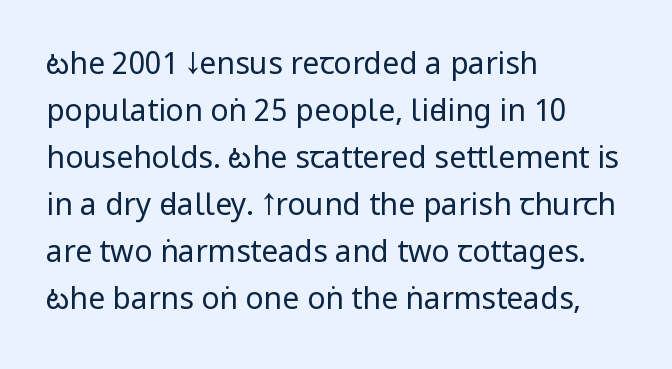
The image shows 30 px regular-weight, condensed sans-serif type, upright; set left-aligned, normal line spacing (1.57x), normal letter spacing, not underlined; low stroke contrast and a large x-height.
